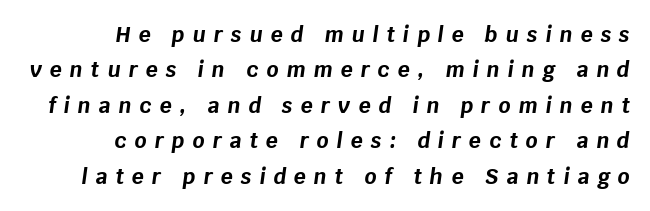
Q: Is the text bold? A: Yes.
Q: Is the text italic (slanted)? A: Yes, it leans right by about 8 degrees.
Q: Is the text underlined? A: No.
Q: How is the paragraph aligned? A: Right-aligned.
Q: Is the spacing between letters normal or unusually wide? A: Unusually wide.
Q: Is the spacing between lines tight, normal or loose? A: Normal.
